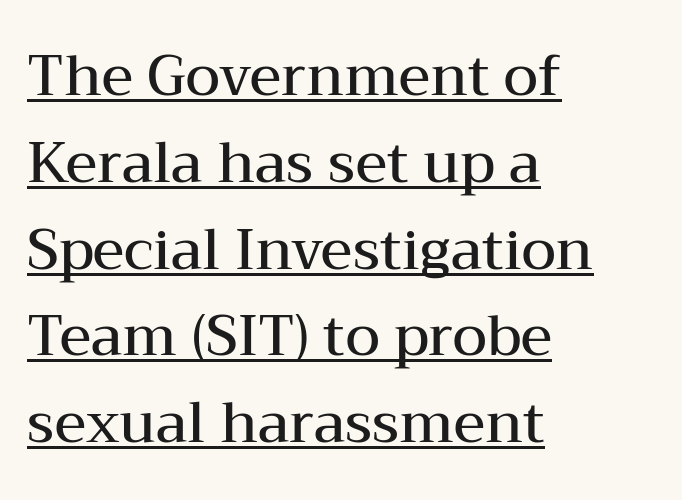
The image shows 56 px semibold, wide serif type, upright; set left-aligned, normal line spacing (1.55x), normal letter spacing, underlined; medium stroke contrast and a medium x-height.
